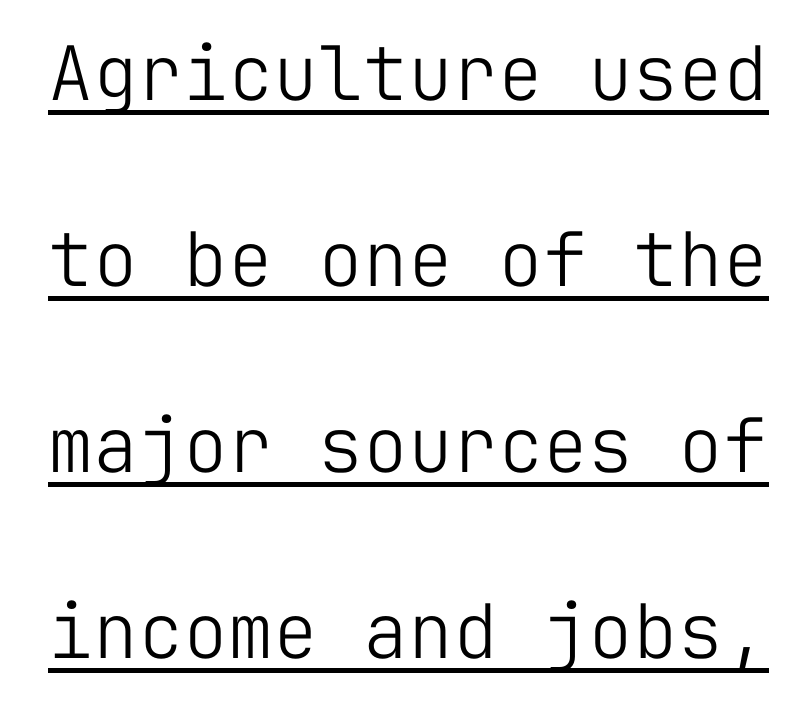
The image shows 75 px light sans-serif type, upright, monospaced; set loose line spacing (2.48x), normal letter spacing, underlined; low stroke contrast and a medium x-height.
